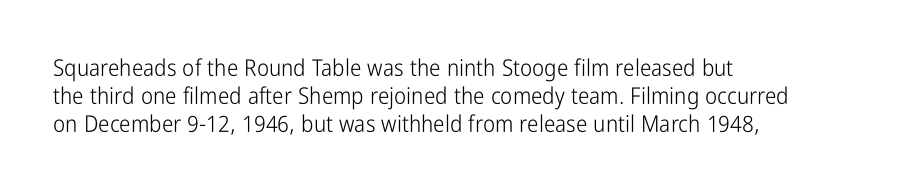
{"italic": "no", "bold": "no", "underline": "no", "align": "left", "line_spacing_ratio": 1.22, "letter_spacing": "normal", "letter_spacing_em": 0.0, "glyph_px": 23}
